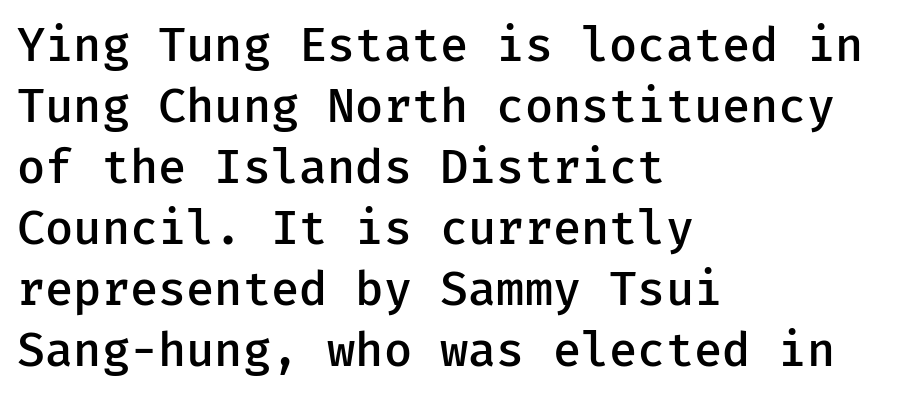
Type without underlining. Interline gaps are of average width in this sample. Line starts are locked; line ends wander. The characters display no serif detailing; their extremities are plain.
